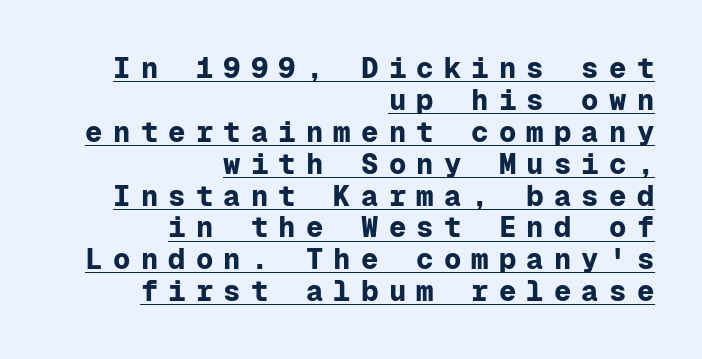
{"serif": "no", "italic": "no", "bold": "yes", "weight": "bold", "width": "normal", "stroke_contrast": "low", "x_height": "medium", "monospaced": "yes", "underline": "yes", "align": "right", "line_spacing": "tight", "line_spacing_ratio": 1.1, "letter_spacing": "wide", "letter_spacing_em": 0.35, "glyph_px": 29}
